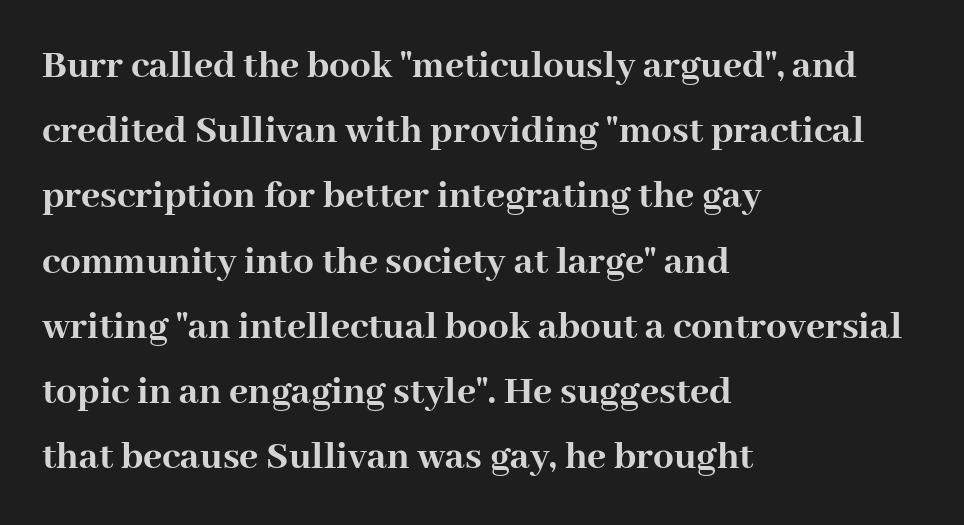
Q: Is the text bold? A: Yes.
Q: Is the text italic (slanted)? A: No, it is upright.
Q: Is the typeface a serif or a sans-serif typeface? A: Serif.
Q: Is the text underlined? A: No.
Q: How is the paragraph aligned? A: Left-aligned.
Q: Is the spacing between letters normal or unusually wide? A: Normal.
Q: Is the spacing between lines tight, normal or loose? A: Normal.
Q: Width (condensed, normal, or wide)? A: Normal.
Q: Stroke contrast? A: High.
Q: x-height? A: Medium.
Q: Monospaced? A: No.
